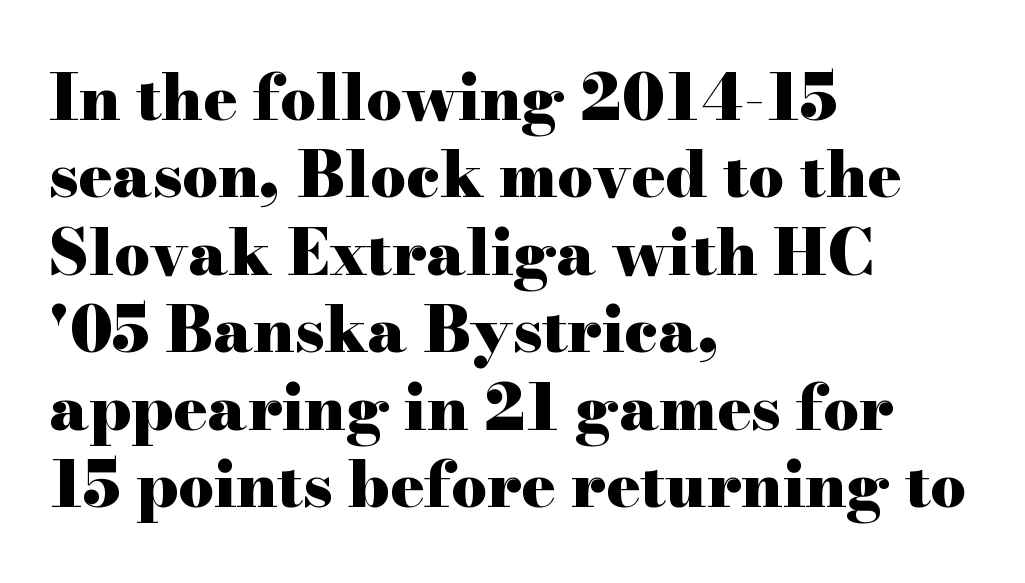
Q: Is the text bold? A: Yes.
Q: Is the text italic (slanted)? A: No, it is upright.
Q: Is the typeface a serif or a sans-serif typeface? A: Serif.
Q: Is the text underlined? A: No.
Q: How is the paragraph aligned? A: Left-aligned.
Q: Is the spacing between letters normal or unusually wide? A: Normal.
Q: Width (condensed, normal, or wide)? A: Wide.
Q: Stroke contrast? A: High.
Q: x-height? A: Small.
Q: Monospaced? A: No.
